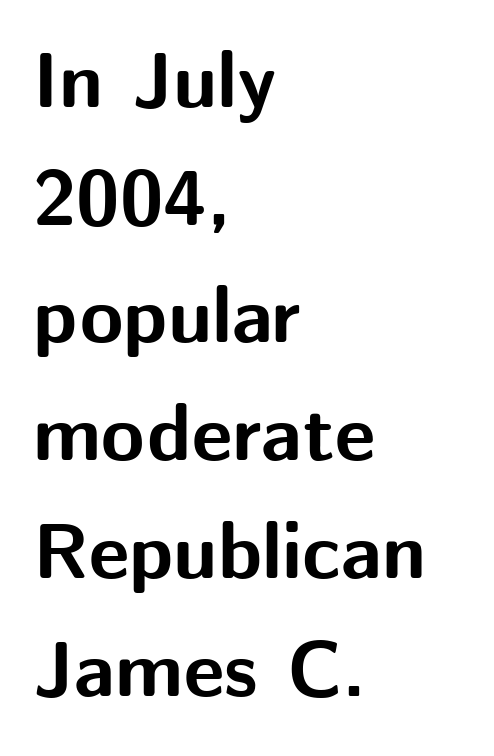
{"serif": "no", "italic": "no", "bold": "yes", "weight": "bold", "width": "normal", "stroke_contrast": "medium", "x_height": "medium", "monospaced": "no", "underline": "no", "align": "left", "line_spacing": "normal", "line_spacing_ratio": 1.49, "letter_spacing": "normal", "letter_spacing_em": 0.0, "glyph_px": 79}
